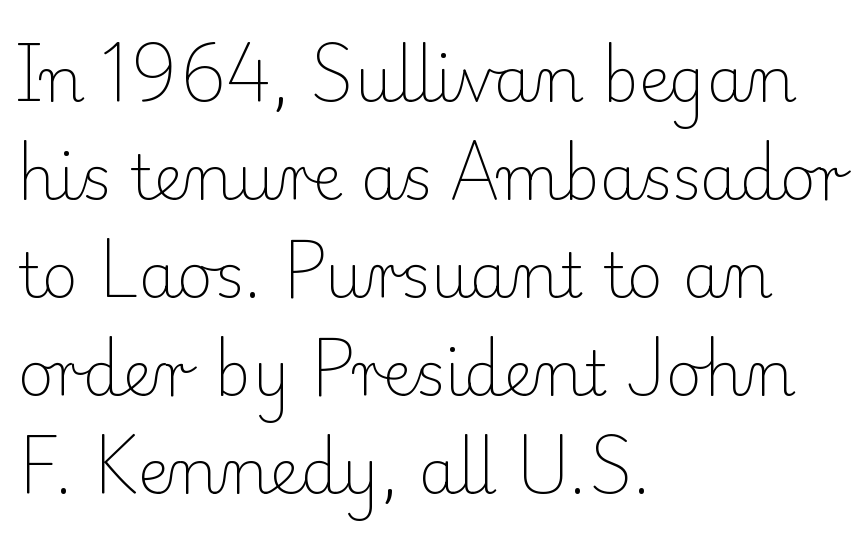
{"serif": "yes", "italic": "no", "bold": "no", "weight": "light", "width": "normal", "stroke_contrast": "low", "x_height": "small", "monospaced": "no", "underline": "no", "align": "left", "line_spacing": "normal", "line_spacing_ratio": 1.58, "letter_spacing": "normal", "letter_spacing_em": 0.0, "glyph_px": 62}
